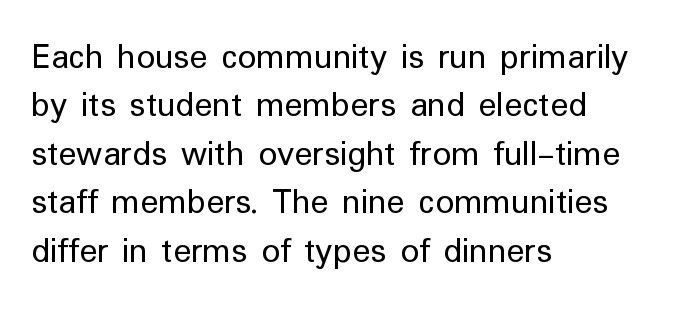
Q: Is the text bold? A: No.
Q: Is the text italic (slanted)? A: No, it is upright.
Q: Is the typeface a serif or a sans-serif typeface? A: Sans-serif.
Q: Is the text underlined? A: No.
Q: How is the paragraph aligned? A: Left-aligned.
Q: Is the spacing between letters normal or unusually wide? A: Normal.
Q: Is the spacing between lines tight, normal or loose? A: Normal.
Q: Width (condensed, normal, or wide)? A: Normal.
Q: Stroke contrast? A: Low.
Q: x-height? A: Medium.
Q: Monospaced? A: No.
